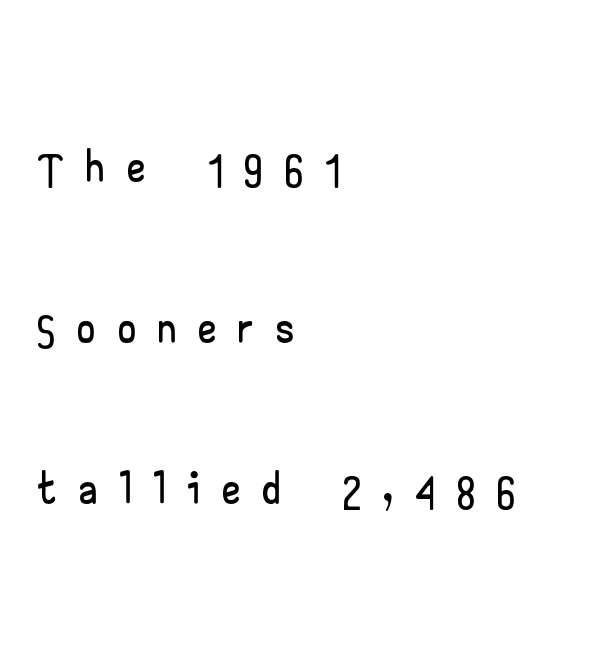
The image shows 66 px wide sans-serif type, upright; set left-aligned, loose line spacing (2.44x), unusually wide letter spacing (+0.37 em), not underlined; low stroke contrast and a small x-height.
